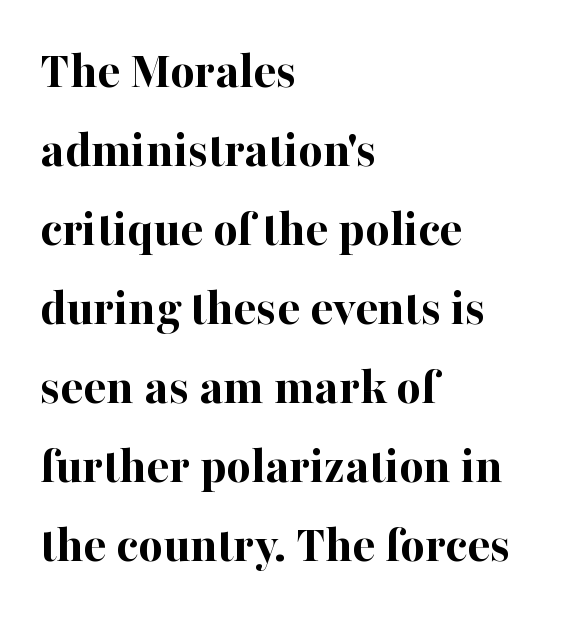
{"serif": "yes", "italic": "no", "bold": "yes", "weight": "bold", "width": "normal", "stroke_contrast": "high", "x_height": "medium", "monospaced": "no", "underline": "no", "align": "left", "line_spacing": "normal", "line_spacing_ratio": 1.49, "letter_spacing": "normal", "letter_spacing_em": 0.0, "glyph_px": 53}
